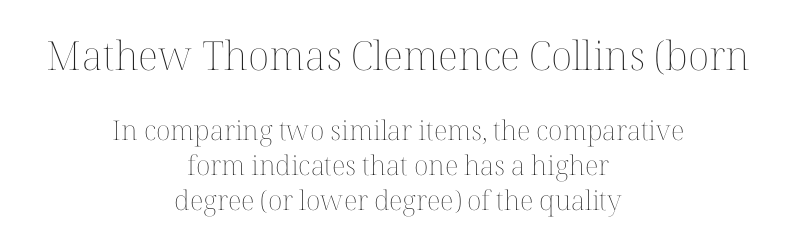
The image shows 40 px thin type, upright; set centered, normal line spacing (1.3x), normal letter spacing, not underlined; the first (top) block is 1.48x larger; medium stroke contrast and a medium x-height.
